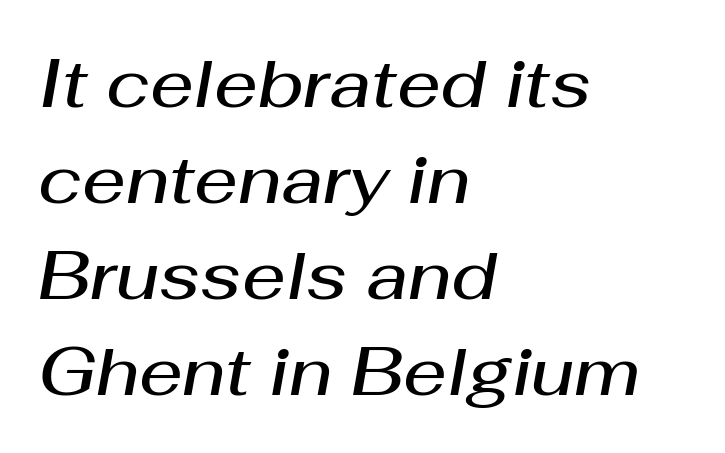
Q: Is the text bold? A: Semi-bold.
Q: Is the text italic (slanted)? A: Yes, it leans right by about 10 degrees.
Q: Is the text underlined? A: No.
Q: How is the paragraph aligned? A: Left-aligned.
Q: Is the spacing between letters normal or unusually wide? A: Normal.
Q: Is the spacing between lines tight, normal or loose? A: Normal.
Q: Width (condensed, normal, or wide)? A: Normal.
Q: Stroke contrast? A: Medium.
Q: x-height? A: Medium.
Q: Monospaced? A: No.
